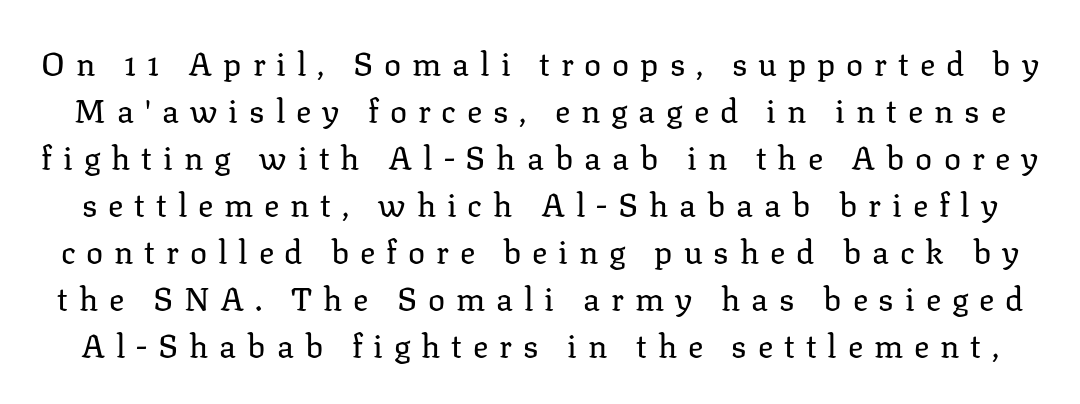
Quick note: interline space is typical. How are the letters spaced? Widely, with obvious added tracking. A serif font was chosen for this passage. Think of a printed novel: that variable character pitch is what you see here.
